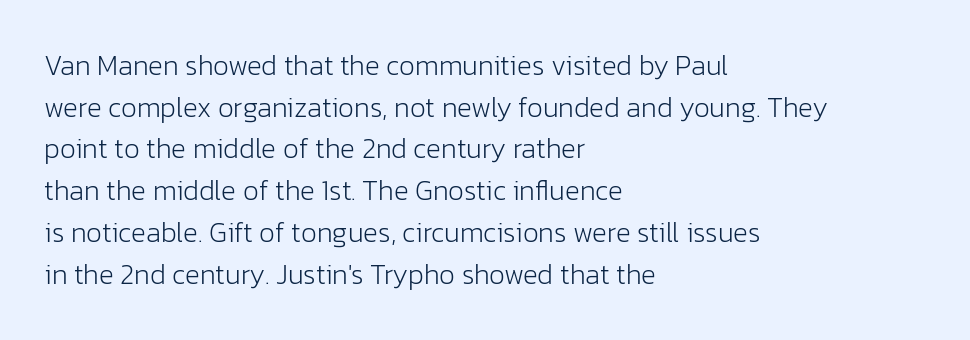
Q: Is the text bold? A: No.
Q: Is the text italic (slanted)? A: No, it is upright.
Q: Is the typeface a serif or a sans-serif typeface? A: Sans-serif.
Q: Is the text underlined? A: No.
Q: How is the paragraph aligned? A: Left-aligned.
Q: Is the spacing between letters normal or unusually wide? A: Normal.
Q: Is the spacing between lines tight, normal or loose? A: Normal.
Q: Width (condensed, normal, or wide)? A: Normal.
Q: Stroke contrast? A: Low.
Q: x-height? A: Medium.
Q: Monospaced? A: No.
